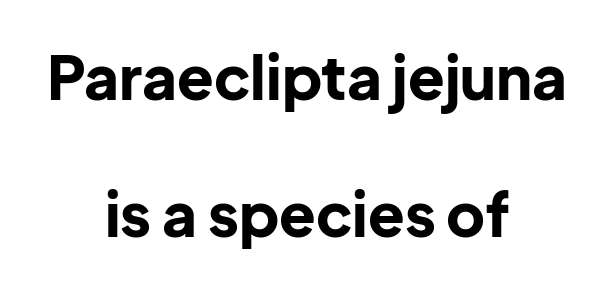
{"serif": "no", "italic": "no", "bold": "yes", "weight": "bold", "width": "normal", "stroke_contrast": "low", "x_height": "medium", "monospaced": "no", "underline": "no", "align": "center", "line_spacing": "loose", "line_spacing_ratio": 2.28, "letter_spacing": "normal", "letter_spacing_em": 0.0, "glyph_px": 60}
